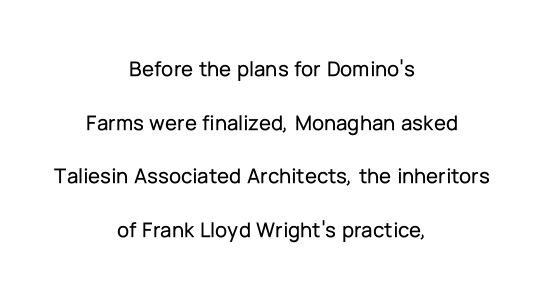
Q: Is the text italic (slanted)? A: No, it is upright.
Q: Is the text underlined? A: No.
Q: How is the paragraph aligned? A: Centered.
Q: Is the spacing between letters normal or unusually wide? A: Normal.
Q: Is the spacing between lines tight, normal or loose? A: Loose.
